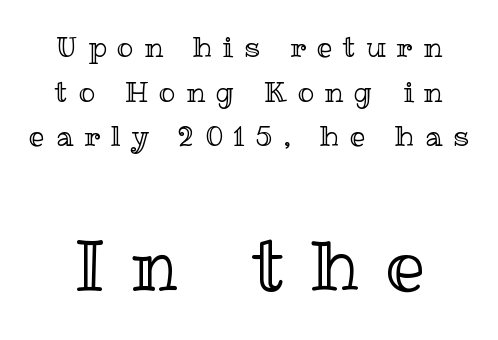
The letters are spread apart with noticeably loose tracking. The lettering holds an erect, upright posture throughout. The passage shown is not underscored anywhere. What's the leading like? Ordinary, nothing unusual. The later block is typeset at a bigger size than the earlier block. A typesetter would call this proportional, since set widths differ per character.
